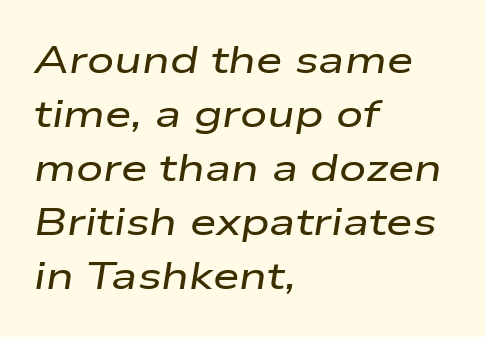
The image shows 38 px wide type, italic (leaning right); set left-aligned, normal line spacing (1.42x), normal letter spacing, not underlined; low stroke contrast and a medium x-height.
